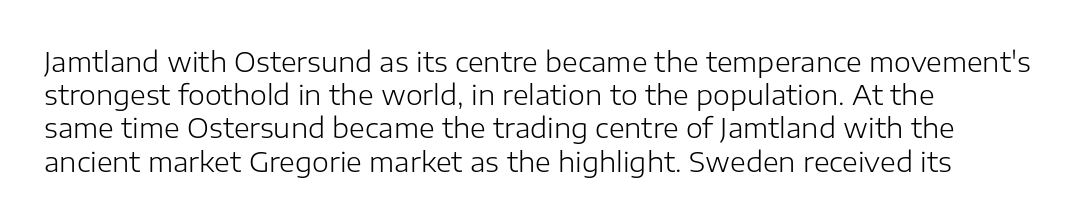
The zone under the glyphs is completely vacant. The passage is arranged the way most books set body copy — flush left. The type sits square on the baseline with zero lean. Weight: in the light-to-regular range. In terms of letterspacing, this is plain default setting.
